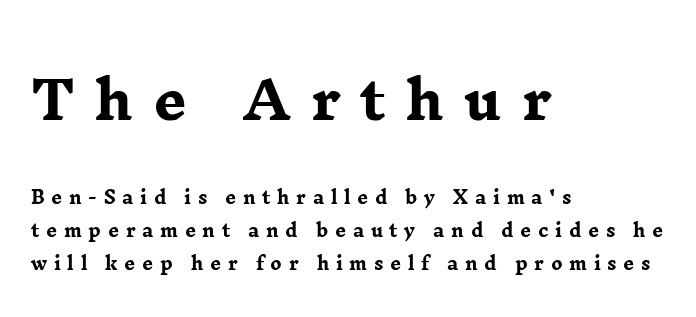
Compare the two chunks: the upper has the greater cap height. These lines carry a lot of weight — the face is fully bold. Bare-footed words on every line. Do the characters align in a grid? No, the font is proportional.
